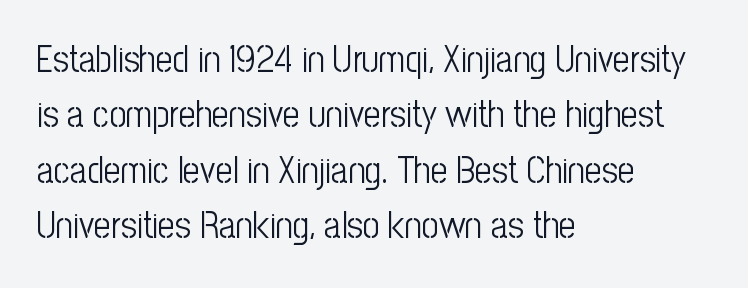
Q: Is the text bold? A: No.
Q: Is the text italic (slanted)? A: No, it is upright.
Q: Is the typeface a serif or a sans-serif typeface? A: Sans-serif.
Q: Is the text underlined? A: No.
Q: How is the paragraph aligned? A: Left-aligned.
Q: Is the spacing between letters normal or unusually wide? A: Normal.
Q: Is the spacing between lines tight, normal or loose? A: Normal.
Q: Width (condensed, normal, or wide)? A: Condensed.
Q: Stroke contrast? A: Low.
Q: x-height? A: Medium.
Q: Monospaced? A: No.
